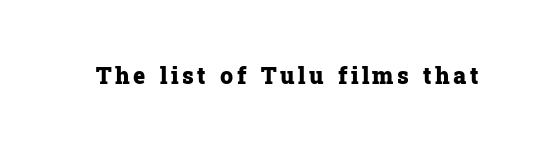
The image shows 23 px bold type, upright; set not underlined.
